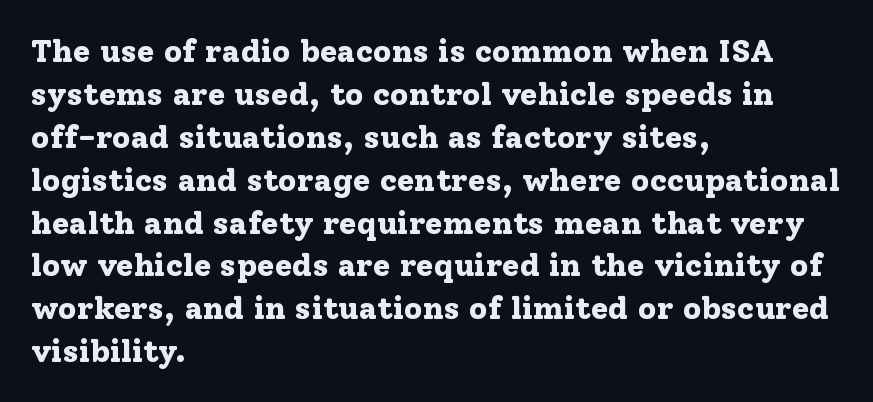
Q: Is the text bold? A: Yes.
Q: Is the text italic (slanted)? A: No, it is upright.
Q: Is the typeface a serif or a sans-serif typeface? A: Serif.
Q: Is the text underlined? A: No.
Q: How is the paragraph aligned? A: Left-aligned.
Q: Is the spacing between letters normal or unusually wide? A: Normal.
Q: Is the spacing between lines tight, normal or loose? A: Normal.
Q: Width (condensed, normal, or wide)? A: Normal.
Q: Stroke contrast? A: Low.
Q: x-height? A: Medium.
Q: Monospaced? A: No.
